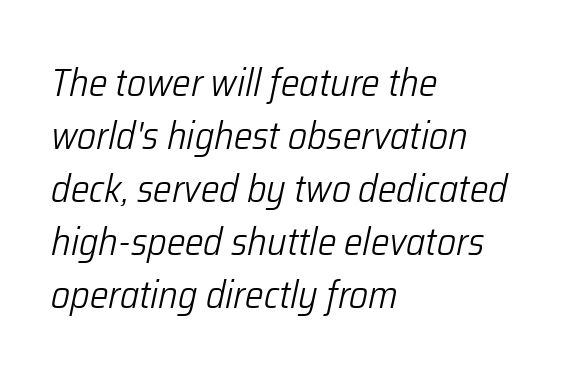
Q: Is the text bold? A: No.
Q: Is the text italic (slanted)? A: Yes, it leans right by about 12 degrees.
Q: Is the text underlined? A: No.
Q: How is the paragraph aligned? A: Left-aligned.
Q: Is the spacing between letters normal or unusually wide? A: Normal.
Q: Is the spacing between lines tight, normal or loose? A: Normal.
Q: Width (condensed, normal, or wide)? A: Condensed.
Q: Stroke contrast? A: Low.
Q: x-height? A: Medium.
Q: Monospaced? A: No.
